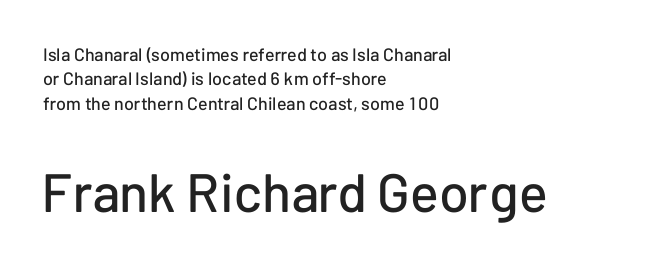
{"serif": "no", "italic": "no", "width": "normal", "stroke_contrast": "low", "x_height": "medium", "monospaced": "no", "underline": "no", "align": "left", "line_spacing": "normal", "line_spacing_ratio": 1.35, "letter_spacing": "normal", "letter_spacing_em": 0.0, "larger_block": "second", "size_ratio": 3.0, "glyph_px": 54}
